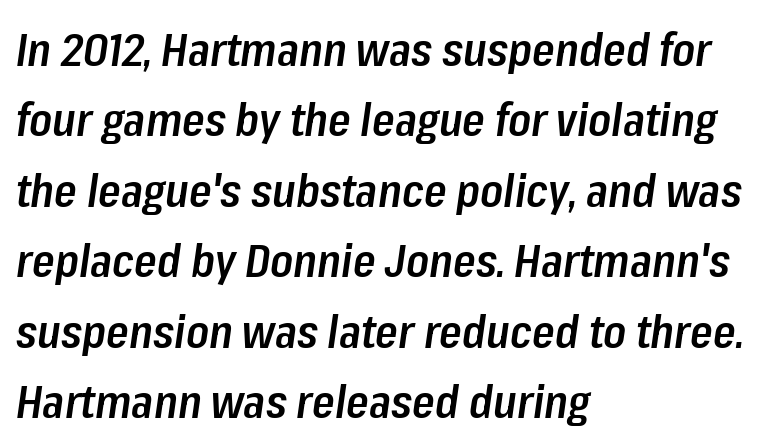
The image shows 46 px semibold, condensed type, italic (leaning right); set left-aligned, normal line spacing (1.53x), normal letter spacing, not underlined; low stroke contrast and a medium x-height.
